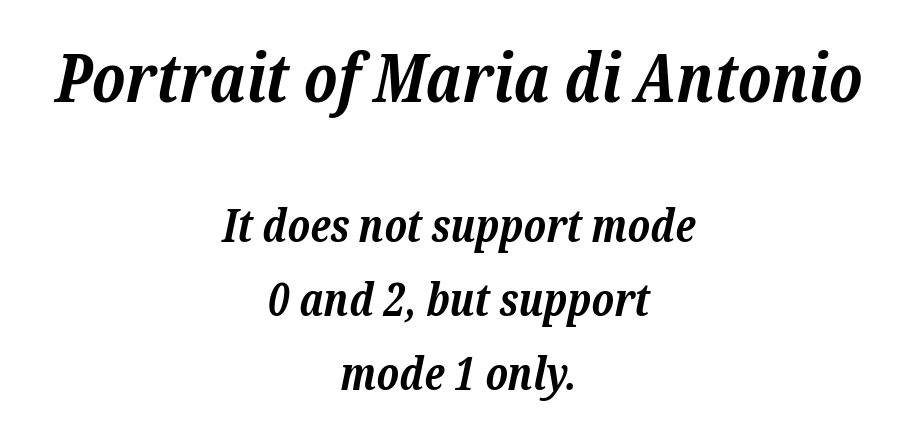
Q: Is the text bold? A: Yes.
Q: Is the text italic (slanted)? A: Yes, it leans right by about 12 degrees.
Q: Is the typeface a serif or a sans-serif typeface? A: Serif.
Q: Is the text underlined? A: No.
Q: How is the paragraph aligned? A: Centered.
Q: Is the spacing between letters normal or unusually wide? A: Normal.
Q: Is the spacing between lines tight, normal or loose? A: Normal.
Q: Which block of text is set in a larger size, the first (top) or the second (bottom)? A: The first (top) one.
Q: Width (condensed, normal, or wide)? A: Normal.
Q: Stroke contrast? A: Low.
Q: x-height? A: Medium.
Q: Monospaced? A: No.
